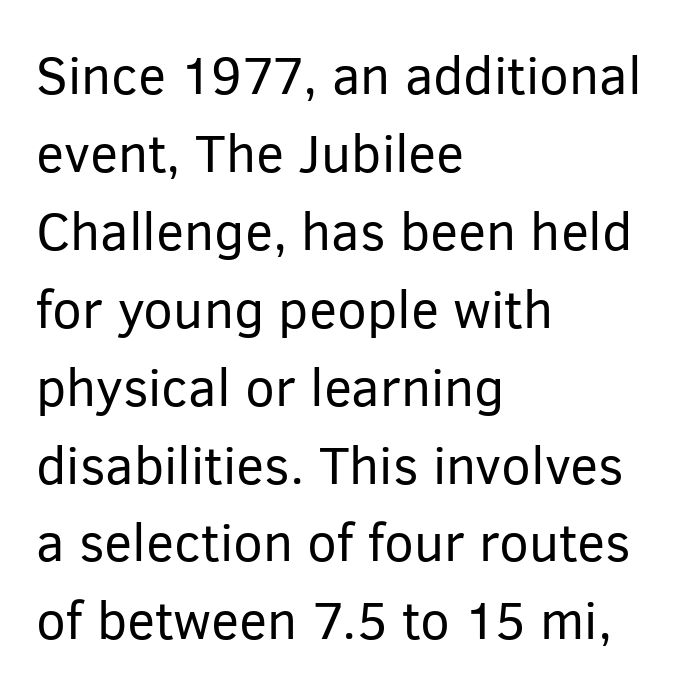
Q: Is the text bold? A: No.
Q: Is the text italic (slanted)? A: No, it is upright.
Q: Is the typeface a serif or a sans-serif typeface? A: Sans-serif.
Q: Is the text underlined? A: No.
Q: How is the paragraph aligned? A: Left-aligned.
Q: Is the spacing between letters normal or unusually wide? A: Normal.
Q: Is the spacing between lines tight, normal or loose? A: Normal.
Q: Width (condensed, normal, or wide)? A: Normal.
Q: Stroke contrast? A: Low.
Q: x-height? A: Medium.
Q: Monospaced? A: No.
